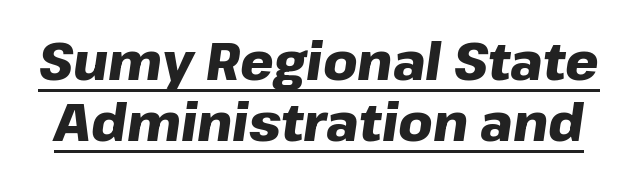
{"italic": "yes", "lean": "right", "slant_degrees": 8, "bold": "yes", "weight": "heavy", "width": "normal", "stroke_contrast": "low", "x_height": "medium", "monospaced": "no", "underline": "yes", "line_spacing": "tight", "line_spacing_ratio": 1.15, "letter_spacing": "normal", "letter_spacing_em": 0.0, "glyph_px": 53}
